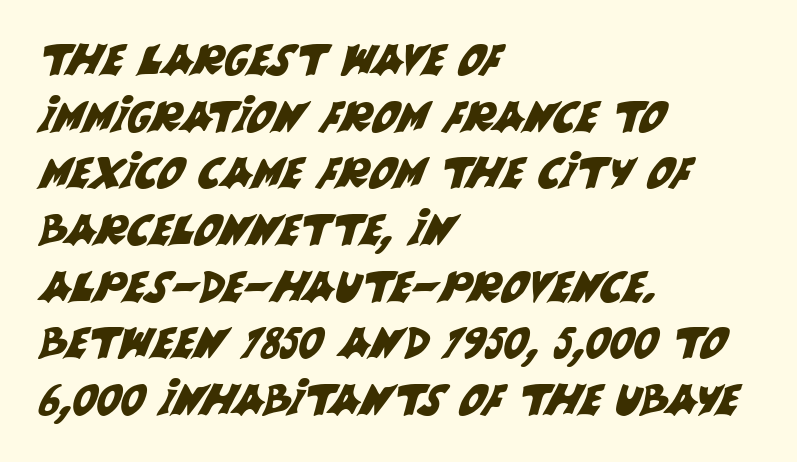
Q: Is the typeface a serif or a sans-serif typeface? A: Sans-serif.
Q: Is the text underlined? A: No.
Q: How is the paragraph aligned? A: Left-aligned.
Q: Is the spacing between letters normal or unusually wide? A: Normal.
Q: Is the spacing between lines tight, normal or loose? A: Normal.
Q: Width (condensed, normal, or wide)? A: Normal.
Q: Stroke contrast? A: Medium.
Q: x-height? A: Large.
Q: Monospaced? A: No.
